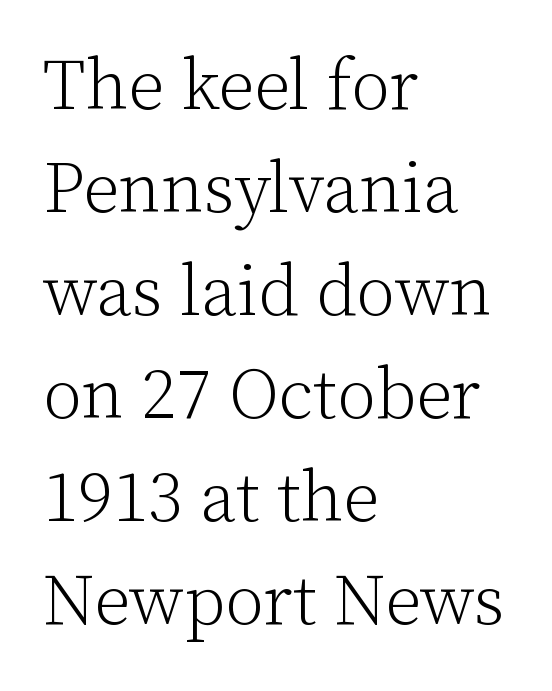
The image shows 71 px light serif type, upright; set left-aligned, normal line spacing (1.45x), normal letter spacing, not underlined; low stroke contrast and a medium x-height.
